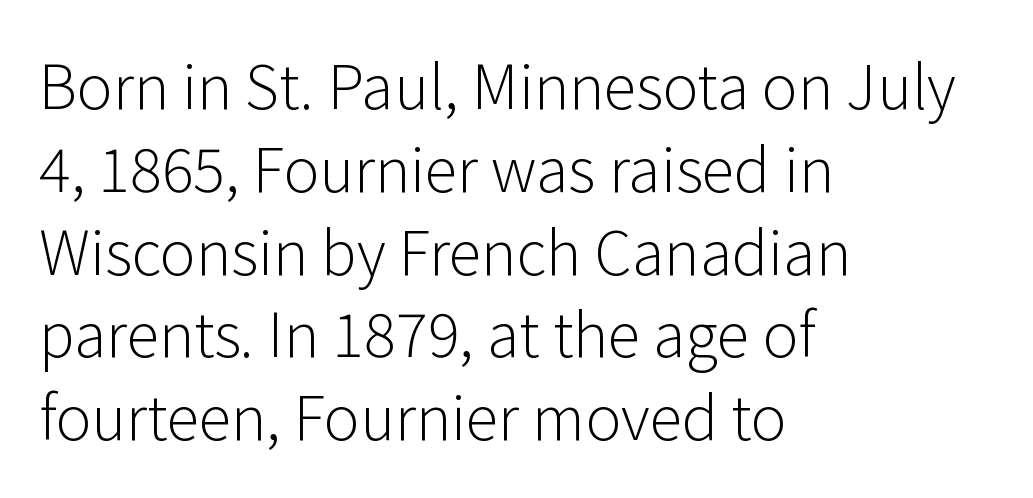
{"serif": "no", "italic": "no", "bold": "no", "weight": "light", "width": "normal", "stroke_contrast": "low", "x_height": "medium", "monospaced": "no", "underline": "no", "align": "left", "line_spacing": "normal", "line_spacing_ratio": 1.38, "letter_spacing": "normal", "letter_spacing_em": 0.0, "glyph_px": 60}
